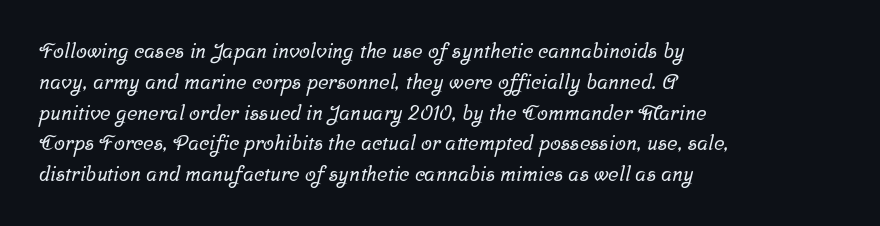
The image shows 20 px text type; set left-aligned, normal line spacing (1.54x), normal letter spacing, not underlined.
